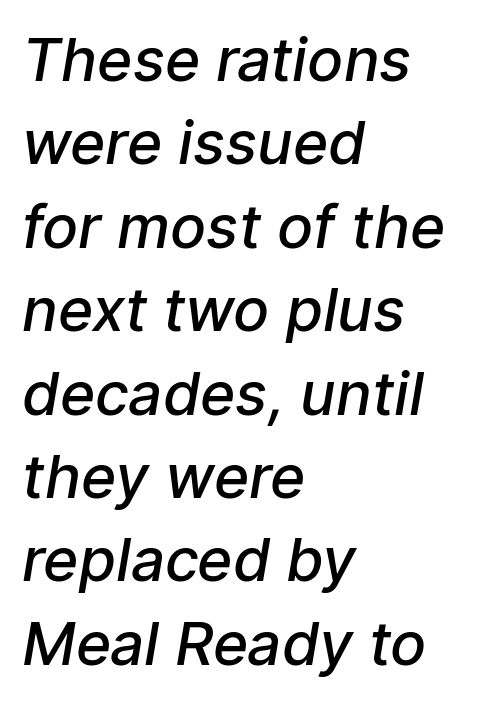
The image shows 60 px semibold sans-serif type; set left-aligned, normal line spacing (1.39x), normal letter spacing, not underlined; low stroke contrast and a medium x-height.
